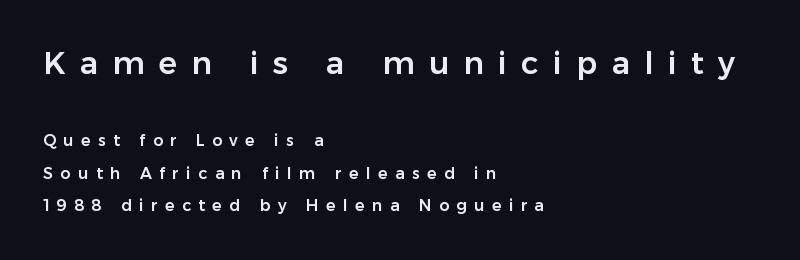
Type size steps down from the first block to the second. When letters stand straight like this, we call the style roman or upright. The font family rendered here belongs to the sans-serif group. Visually the block forms a straight wall on the left and a jagged coastline on the right.
